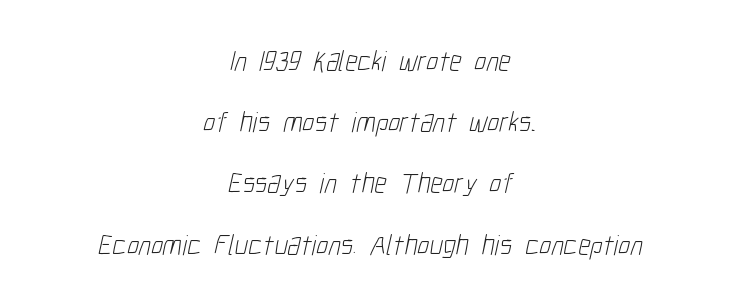
The image shows 29 px light, condensed sans-serif type; set centered, loose line spacing (2.11x), normal letter spacing, not underlined; low stroke contrast and a medium x-height.
